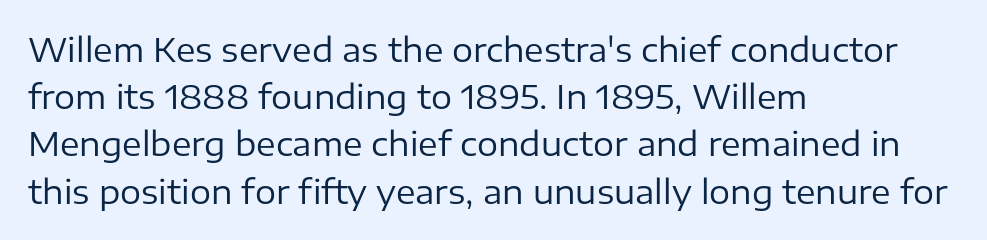
Stroke mass is kept to a normal reading level or below. Nobody drew a line under any word here. The line-height multiplier appears to be the usual default. Check where the strokes stop: nothing finishes them off — pure sans.
